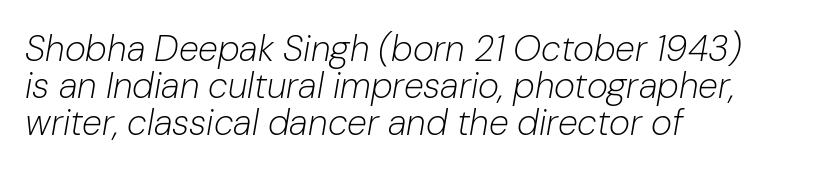
The image shows 36 px light type, italic (leaning right); set left-aligned, tight line spacing (1.03x), normal letter spacing, not underlined; low stroke contrast and a medium x-height.
